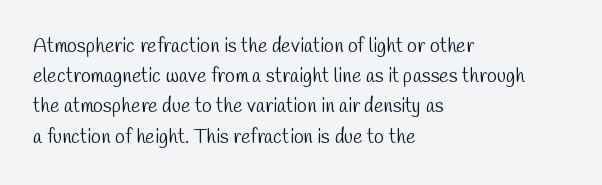
{"bold": "no", "underline": "no", "align": "left", "line_spacing": "normal", "line_spacing_ratio": 1.51, "letter_spacing": "normal", "letter_spacing_em": 0.0, "glyph_px": 20}
